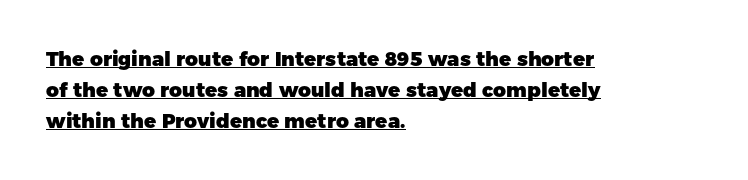
The image shows 20 px bold type, upright; set left-aligned, normal line spacing (1.54x), normal letter spacing, underlined.
